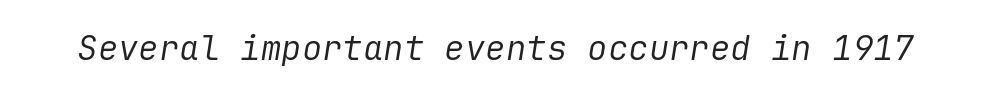
Q: Is the text bold? A: No.
Q: Is the text italic (slanted)? A: Yes, it leans right by about 9 degrees.
Q: Is the text underlined? A: No.
Q: Is the spacing between letters normal or unusually wide? A: Normal.
Q: Width (condensed, normal, or wide)? A: Normal.
Q: Stroke contrast? A: Low.
Q: x-height? A: Medium.
